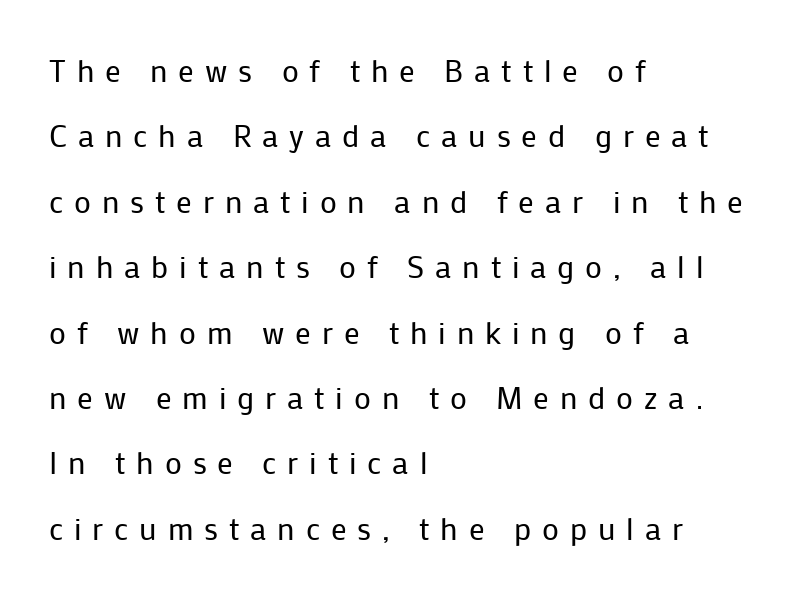
The image shows 31 px regular-weight sans-serif type, upright; set left-aligned, loose line spacing (2.11x), unusually wide letter spacing (+0.35 em), not underlined; low stroke contrast and a medium x-height.
